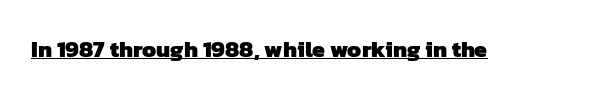
{"bold": "yes", "underline": "yes", "letter_spacing": "normal", "letter_spacing_em": 0.0, "glyph_px": 23}
